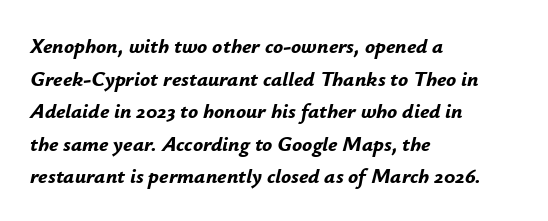
No extra tracking has been applied to these lines. This block has exactly the height ordinary leading produces. Line beginnings align vertically; line endings do not. These lines carry a lot of weight — the face is fully bold. The gap between lines stays unmarked.
